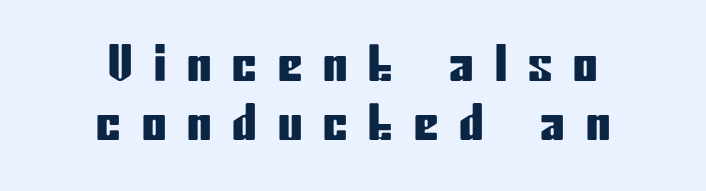
Q: Is the text italic (slanted)? A: No, it is upright.
Q: Is the typeface a serif or a sans-serif typeface? A: Sans-serif.
Q: Is the text underlined? A: No.
Q: How is the paragraph aligned? A: Centered.
Q: Is the spacing between letters normal or unusually wide? A: Unusually wide.
Q: Width (condensed, normal, or wide)? A: Condensed.
Q: Stroke contrast? A: Low.
Q: x-height? A: Medium.
Q: Monospaced? A: No.
